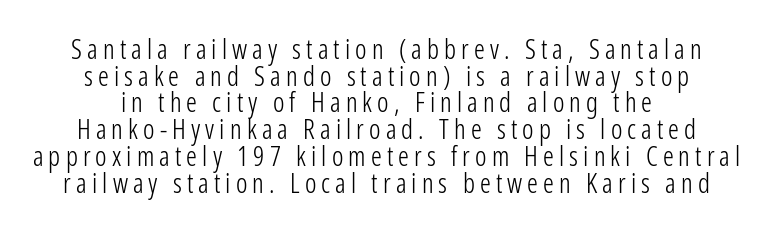
Stems and bowls with no extra thickness — not bold. The gap between lines stays unmarked. The letters stand upright; this is a roman face. The block of text is dense from top to bottom, with scant space between rows. Notice how the passage keeps no hard edge, just a central spine.
